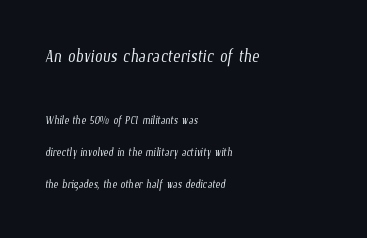
Q: Is the text bold? A: No.
Q: Is the text underlined? A: No.
Q: How is the paragraph aligned? A: Left-aligned.
Q: Is the spacing between letters normal or unusually wide? A: Normal.
Q: Is the spacing between lines tight, normal or loose? A: Loose.
Q: Which block of text is set in a larger size, the first (top) or the second (bottom)? A: The first (top) one.
